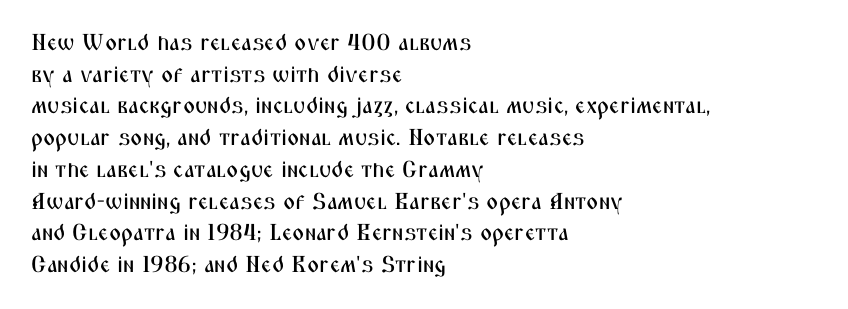
The image shows 23 px text type, upright; set left-aligned, normal line spacing (1.38x), normal letter spacing, not underlined.
